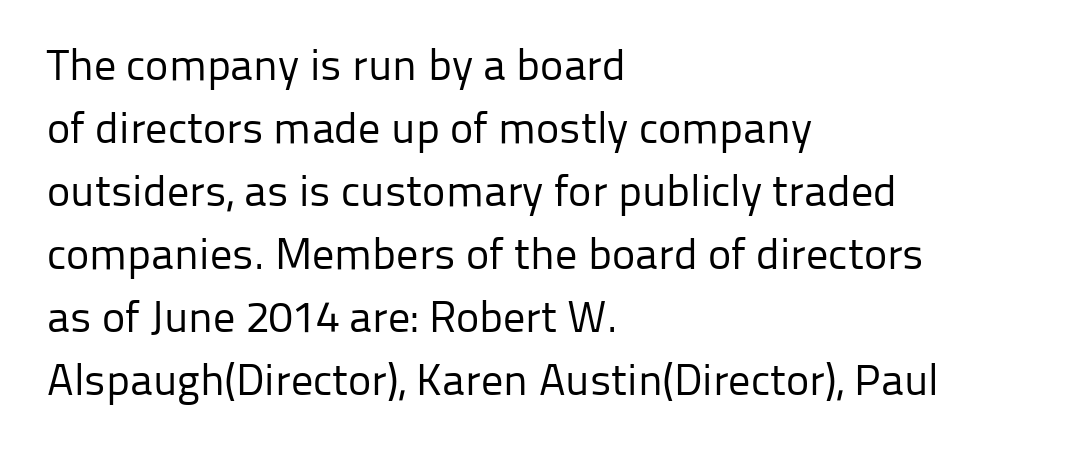
One-word summary of the alignment: left. Vertical spacing — default. A roman cut, with each character standing at attention. You could call the tracking neutral — neither tight nor loose. Do the characters align in a grid? No, the font is proportional.
